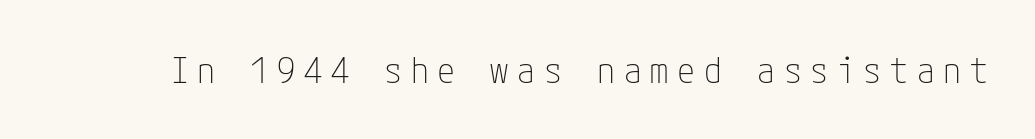
The image shows 36 px thin, condensed sans-serif type, upright; set unusually wide letter spacing (+0.24 em), not underlined; low stroke contrast and a medium x-height.
